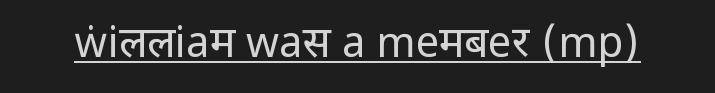
The image shows 42 px regular-weight, condensed sans-serif type, upright; set normal letter spacing, underlined; low stroke contrast.
